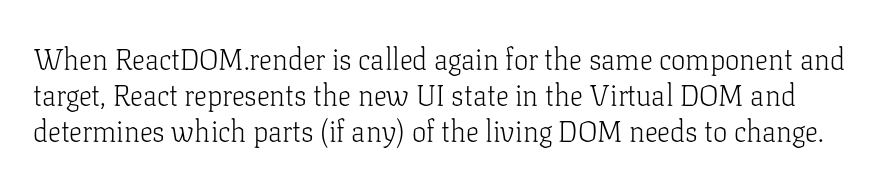
Q: Is the text bold? A: No.
Q: Is the text italic (slanted)? A: No, it is upright.
Q: Is the typeface a serif or a sans-serif typeface? A: Serif.
Q: Is the text underlined? A: No.
Q: Is the spacing between letters normal or unusually wide? A: Normal.
Q: Width (condensed, normal, or wide)? A: Normal.
Q: Stroke contrast? A: Low.
Q: x-height? A: Medium.
Q: Monospaced? A: No.
